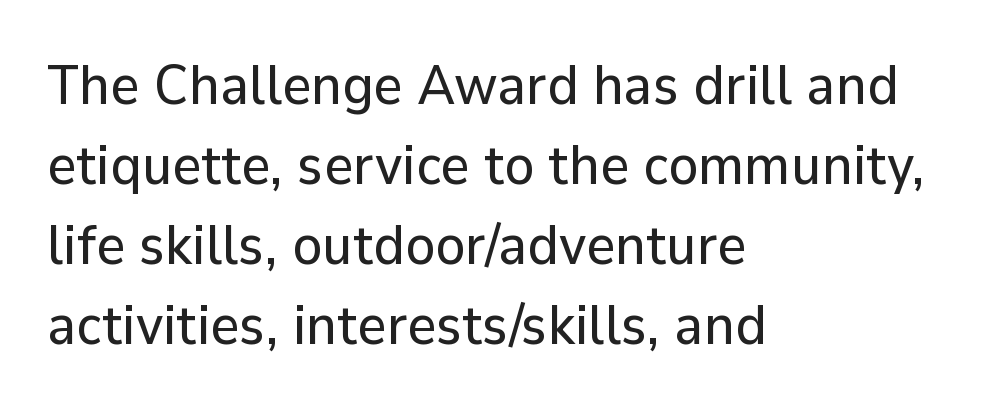
{"serif": "no", "italic": "no", "width": "normal", "stroke_contrast": "low", "x_height": "medium", "monospaced": "no", "underline": "no", "align": "left", "line_spacing": "normal", "line_spacing_ratio": 1.43, "letter_spacing": "normal", "letter_spacing_em": 0.0, "glyph_px": 56}
